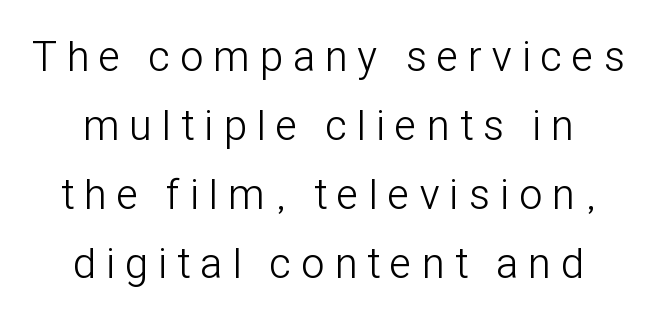
Q: Is the text bold? A: No.
Q: Is the text italic (slanted)? A: No, it is upright.
Q: Is the typeface a serif or a sans-serif typeface? A: Sans-serif.
Q: Is the text underlined? A: No.
Q: Is the spacing between letters normal or unusually wide? A: Unusually wide.
Q: Is the spacing between lines tight, normal or loose? A: Normal.
Q: Width (condensed, normal, or wide)? A: Condensed.
Q: Stroke contrast? A: Low.
Q: x-height? A: Medium.
Q: Monospaced? A: No.
